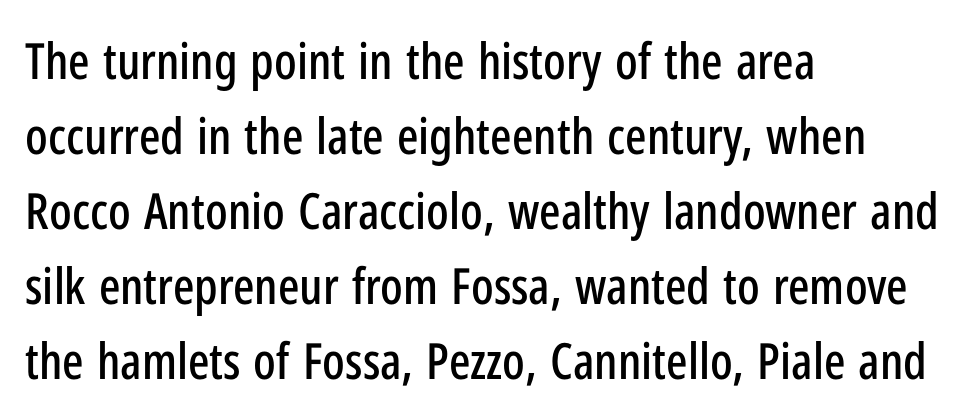
Q: Is the text italic (slanted)? A: No, it is upright.
Q: Is the typeface a serif or a sans-serif typeface? A: Sans-serif.
Q: Is the text underlined? A: No.
Q: How is the paragraph aligned? A: Left-aligned.
Q: Is the spacing between letters normal or unusually wide? A: Normal.
Q: Is the spacing between lines tight, normal or loose? A: Normal.
Q: Width (condensed, normal, or wide)? A: Condensed.
Q: Stroke contrast? A: Low.
Q: x-height? A: Medium.
Q: Monospaced? A: No.
